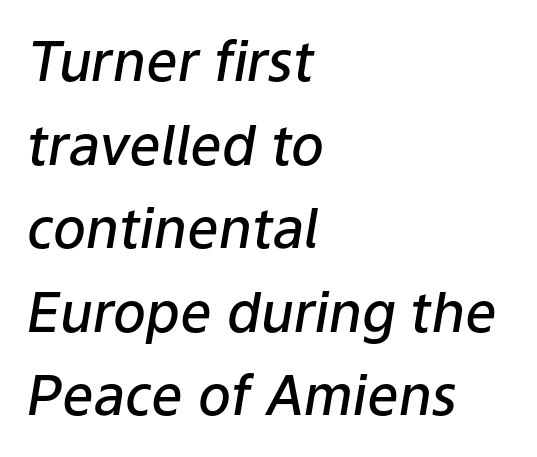
The image shows 55 px semibold type, italic (leaning right); set left-aligned, normal line spacing (1.52x), normal letter spacing, not underlined; low stroke contrast and a medium x-height.
